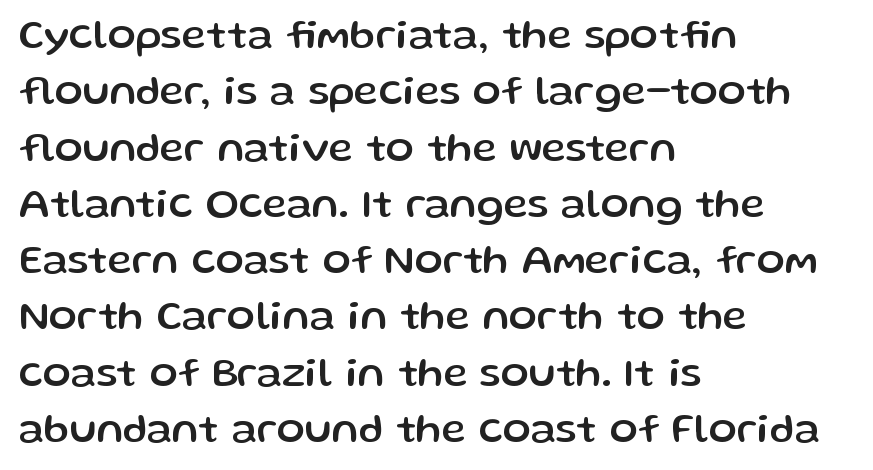
The image shows 42 px sans-serif type, upright; set left-aligned, normal line spacing (1.34x), normal letter spacing, not underlined; low stroke contrast and a medium x-height.
